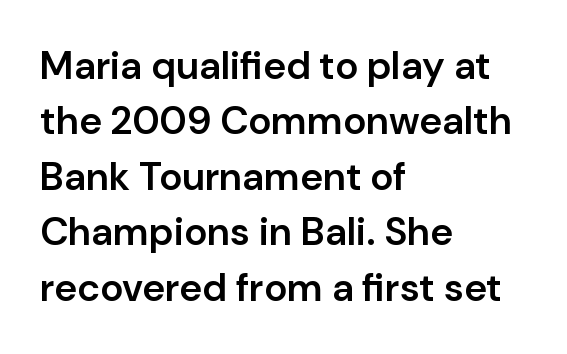
Q: Is the text bold? A: Semi-bold.
Q: Is the text italic (slanted)? A: No, it is upright.
Q: Is the typeface a serif or a sans-serif typeface? A: Sans-serif.
Q: Is the text underlined? A: No.
Q: How is the paragraph aligned? A: Left-aligned.
Q: Is the spacing between letters normal or unusually wide? A: Normal.
Q: Is the spacing between lines tight, normal or loose? A: Normal.
Q: Width (condensed, normal, or wide)? A: Normal.
Q: Stroke contrast? A: Low.
Q: x-height? A: Medium.
Q: Monospaced? A: No.
